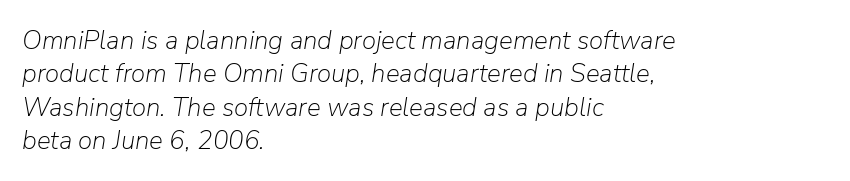
There is no visible air inserted between adjacent glyphs. In terms of leading, this rendering sits right in the middle. The paragraph shown leans on its left margin. Would a proofreader flag this as italicized? Yes.
